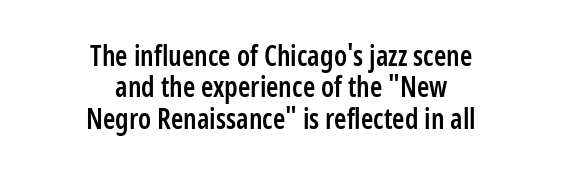
{"serif": "no", "italic": "no", "bold": "semi", "weight": "semibold", "width": "condensed", "stroke_contrast": "low", "x_height": "medium", "monospaced": "no", "underline": "no", "align": "center", "line_spacing": "tight", "line_spacing_ratio": 1.12, "letter_spacing": "normal", "letter_spacing_em": 0.0, "glyph_px": 28}
